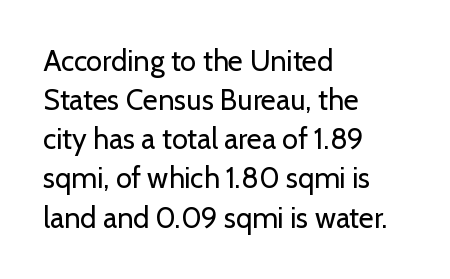
The lettering holds an erect, upright posture throughout. The letterforms sit at book weight or below. The text was rendered using a sans face with plain stroke endings. Underlining? Definitely not there. Vertical spacing — default.
